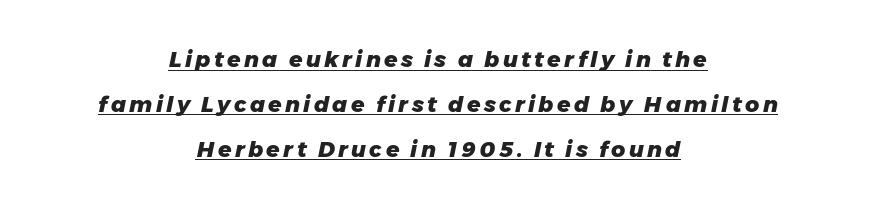
{"italic": "yes", "lean": "right", "slant_degrees": 11, "bold": "yes", "underline": "yes", "align": "center", "line_spacing": "loose", "line_spacing_ratio": 2.04, "glyph_px": 22}
